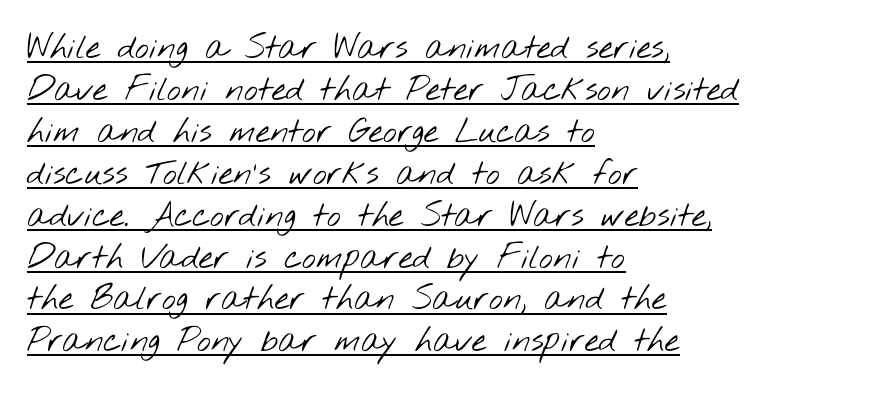
{"serif": "no", "bold": "no", "weight": "light", "width": "wide", "stroke_contrast": "low", "x_height": "small", "monospaced": "no", "underline": "yes", "align": "left", "line_spacing": "normal", "line_spacing_ratio": 1.27, "letter_spacing": "normal", "letter_spacing_em": 0.0, "glyph_px": 33}
